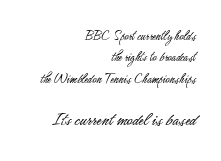
{"bold": "no", "underline": "no", "align": "right", "line_spacing": "normal", "line_spacing_ratio": 1.53, "letter_spacing": "normal", "letter_spacing_em": 0.0, "larger_block": "second", "size_ratio": 1.43, "glyph_px": 20}
